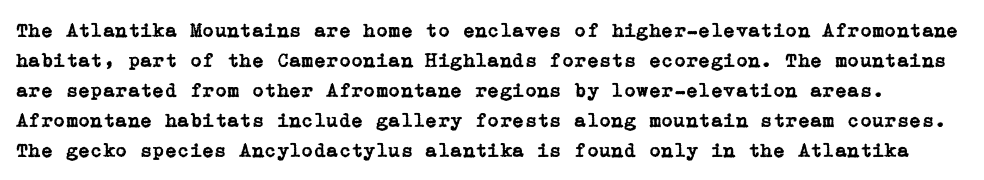
Letters rest on an invisible, unmarked baseline. Students, note that the glyphs here touch the page at normal intervals. Posture: vertical. Compared with typical paragraphs, the rows here are spaced about the same.
